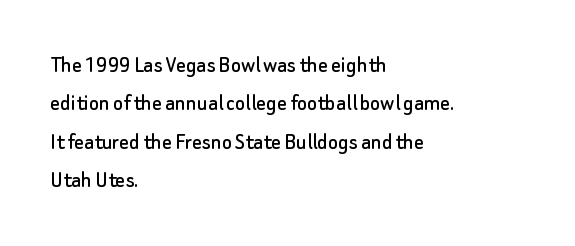
The image shows 24 px text type, upright; set left-aligned, normal line spacing (1.6x), normal letter spacing, not underlined.
